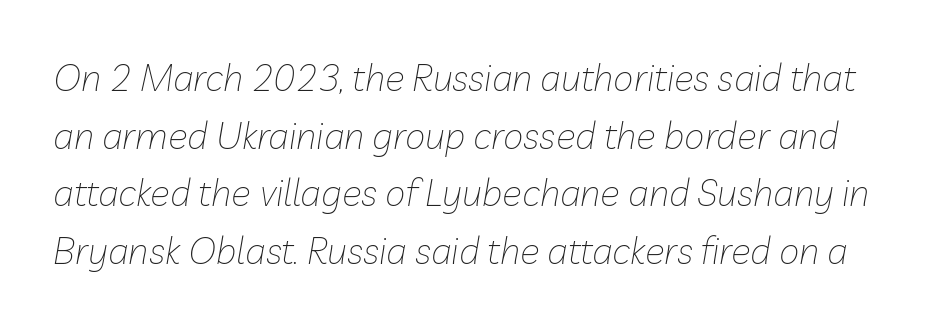
Q: Is the text bold? A: No.
Q: Is the text italic (slanted)? A: Yes, it leans right by about 10 degrees.
Q: Is the text underlined? A: No.
Q: Is the spacing between letters normal or unusually wide? A: Normal.
Q: Is the spacing between lines tight, normal or loose? A: Normal.
Q: Width (condensed, normal, or wide)? A: Normal.
Q: Stroke contrast? A: Low.
Q: x-height? A: Medium.
Q: Monospaced? A: No.
